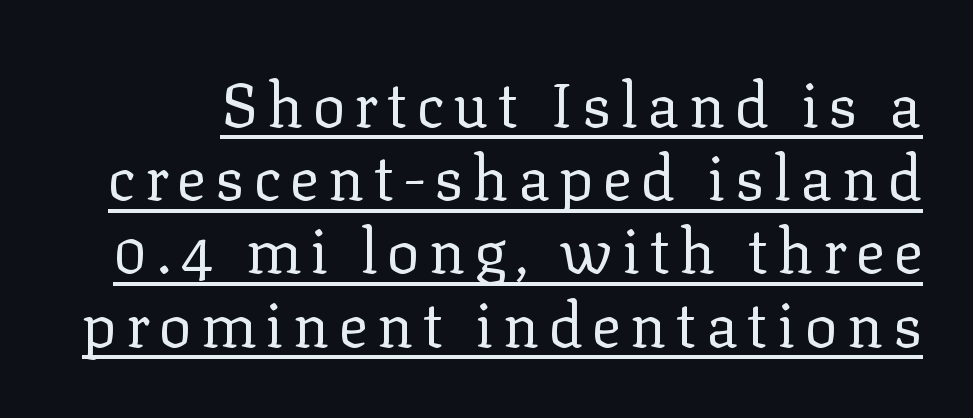
The image shows 61 px regular-weight serif type, upright; set line spacing 1.2x, underlined; low stroke contrast and a medium x-height.
